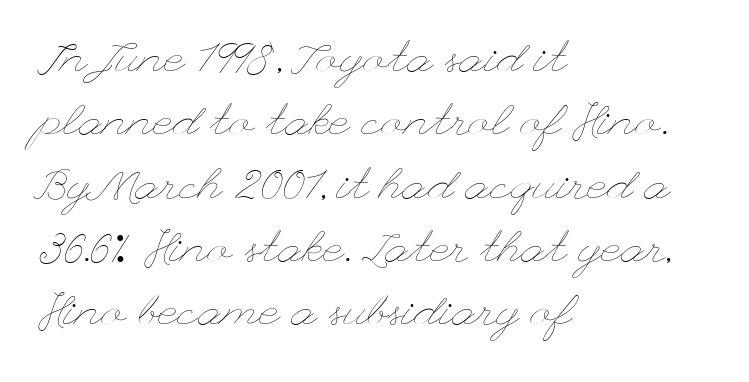
Q: Is the text bold? A: No.
Q: Is the text italic (slanted)? A: Yes.
Q: Is the text underlined? A: No.
Q: How is the paragraph aligned? A: Left-aligned.
Q: Is the spacing between letters normal or unusually wide? A: Normal.
Q: Is the spacing between lines tight, normal or loose? A: Normal.
Q: Width (condensed, normal, or wide)? A: Wide.
Q: Stroke contrast? A: Low.
Q: x-height? A: Small.
